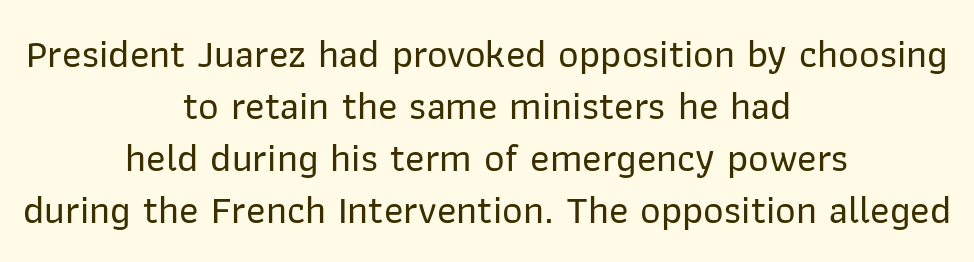
The image shows 40 px sans-serif type, upright; set centered, normal line spacing (1.3x), normal letter spacing, not underlined; low stroke contrast and a medium x-height.
